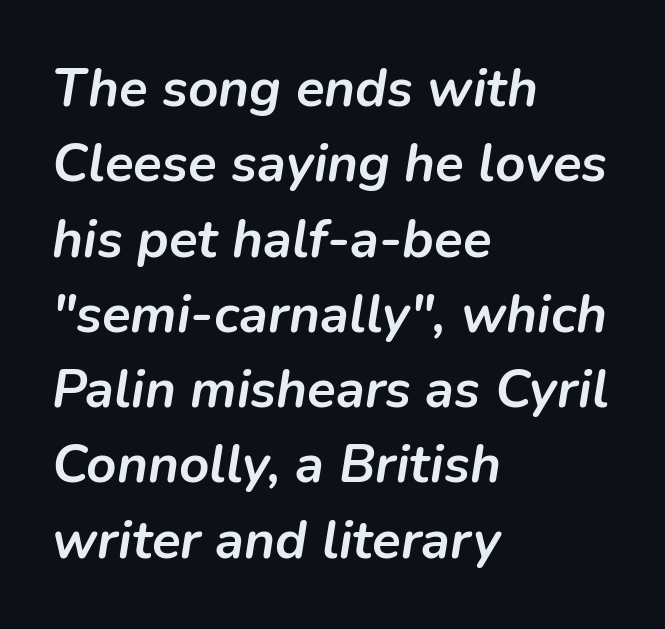
Note the varied advance widths — an 'i' is clearly narrower than an 'm'. Strokes here are thick enough to call this a true bold. The specimen reads as italic at a glance. The lines sit at an ordinary, default distance from one another. Is the letter spacing exaggerated? No — it looks like the ordinary default.
